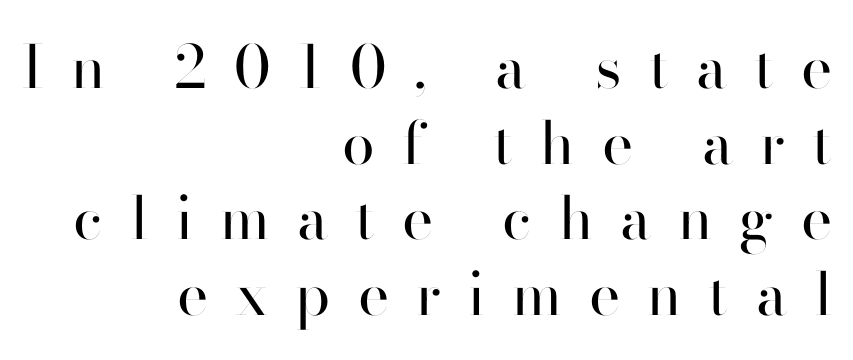
This sample is right-justified, so line beginnings fall wherever the words allow. Proportional: the letters do not fall into vertical columns. Is there any slant? The stems are plumb. The type family on display is of the sans-serif kind. Inter-character spacing is expanded well beyond the font's built-in metrics. Line spacing here is normal.
